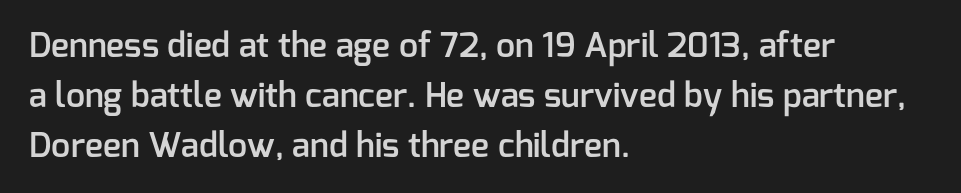
Q: Is the text bold? A: Semi-bold.
Q: Is the text italic (slanted)? A: No, it is upright.
Q: Is the typeface a serif or a sans-serif typeface? A: Sans-serif.
Q: Is the text underlined? A: No.
Q: How is the paragraph aligned? A: Left-aligned.
Q: Is the spacing between letters normal or unusually wide? A: Normal.
Q: Is the spacing between lines tight, normal or loose? A: Normal.
Q: Width (condensed, normal, or wide)? A: Normal.
Q: Stroke contrast? A: Low.
Q: x-height? A: Medium.
Q: Monospaced? A: No.
